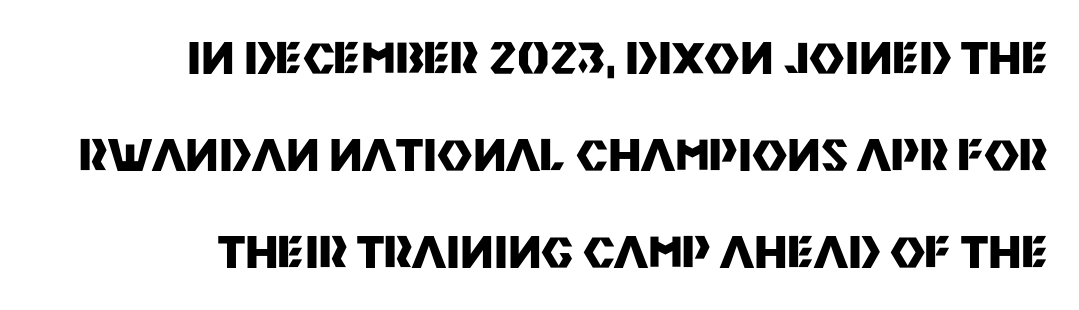
Q: Is the text bold? A: Yes.
Q: Is the text italic (slanted)? A: No, it is upright.
Q: Is the typeface a serif or a sans-serif typeface? A: Sans-serif.
Q: Is the text underlined? A: No.
Q: How is the paragraph aligned? A: Right-aligned.
Q: Is the spacing between letters normal or unusually wide? A: Normal.
Q: Is the spacing between lines tight, normal or loose? A: Loose.
Q: Width (condensed, normal, or wide)? A: Normal.
Q: Stroke contrast? A: Medium.
Q: x-height? A: Large.
Q: Monospaced? A: No.
